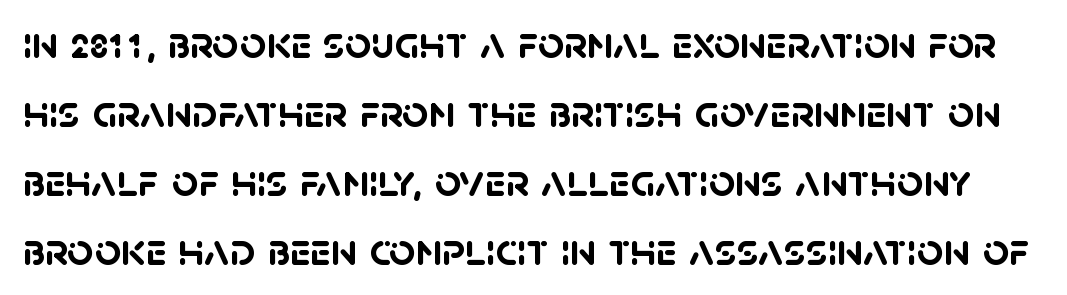
The image shows 46 px semibold sans-serif type; set normal line spacing (1.5x), normal letter spacing, not underlined; low stroke contrast and a large x-height.
